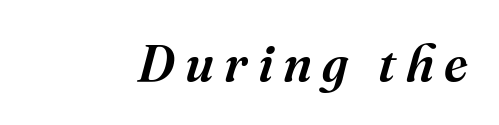
{"serif": "yes", "italic": "yes", "lean": "right", "slant_degrees": 16, "width": "normal", "stroke_contrast": "medium", "x_height": "medium", "monospaced": "no", "underline": "no", "letter_spacing": "wide", "letter_spacing_em": 0.2, "glyph_px": 51}
